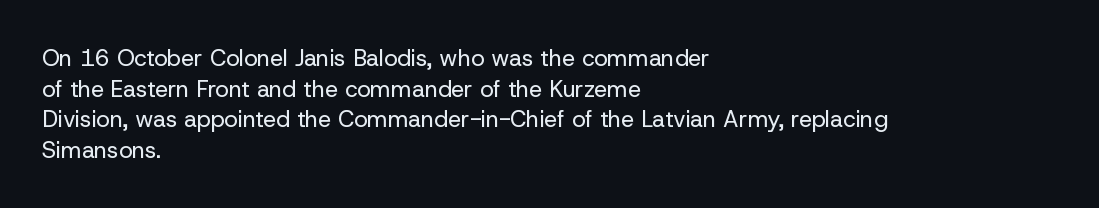
{"italic": "no", "bold": "no", "underline": "no", "align": "left", "line_spacing": "normal", "line_spacing_ratio": 1.33, "letter_spacing": "normal", "letter_spacing_em": 0.0, "glyph_px": 23}
